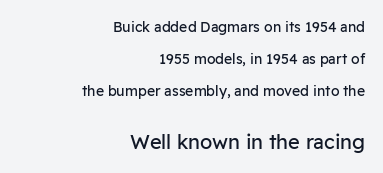
Successive baselines arrive slowly, with a big drop between each. Is the block centered? No — it sits flush against the right margin. The line texture is even and compact thanks to regular tracking. Think standard paragraph weight, or any step lighter than that. Letters rest on an invisible, unmarked baseline.
